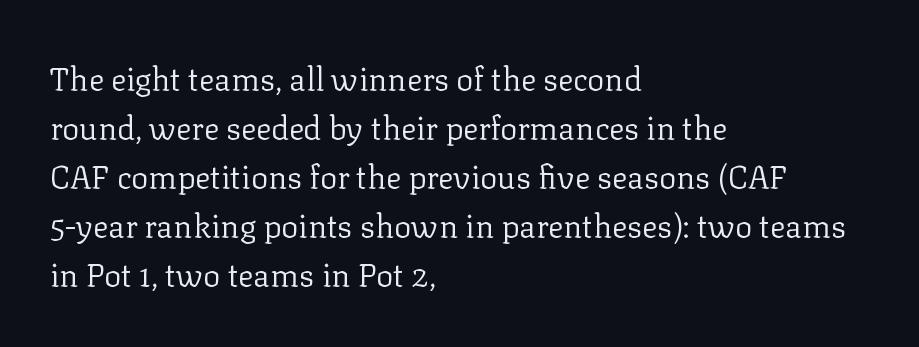
You can tell from the footed stems that serif type was used. Teacher's note: observe the even left margin — that is flush-left alignment. The strokes carry an ordinary text weight at most. What's the leading like? Ordinary, nothing unusual. Type without underlining. Vertical strokes here are truly vertical.
